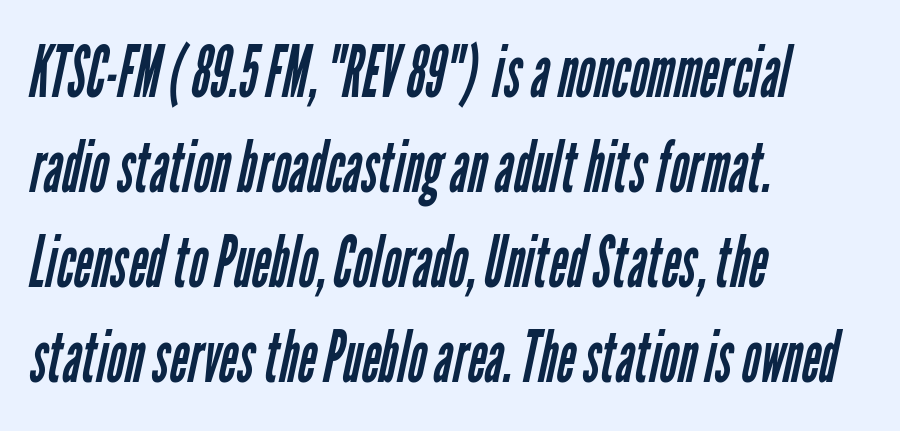
The image shows 71 px regular-weight, condensed sans-serif type; set left-aligned, normal line spacing (1.34x), normal letter spacing, not underlined; low stroke contrast and a medium x-height.
